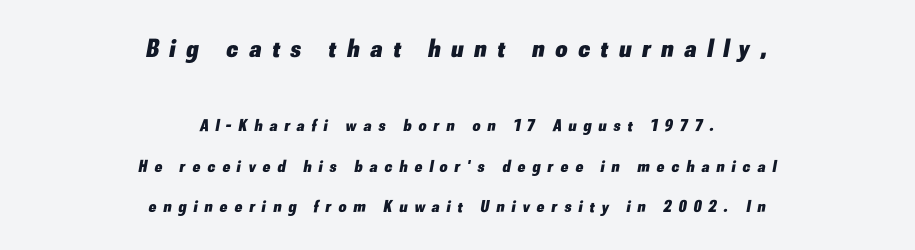
The image shows 26 px bold type, italic (leaning right); set centered, loose line spacing (2.39x), unusually wide letter spacing (+0.42 em), not underlined; the first (top) block is 1.53x larger.
